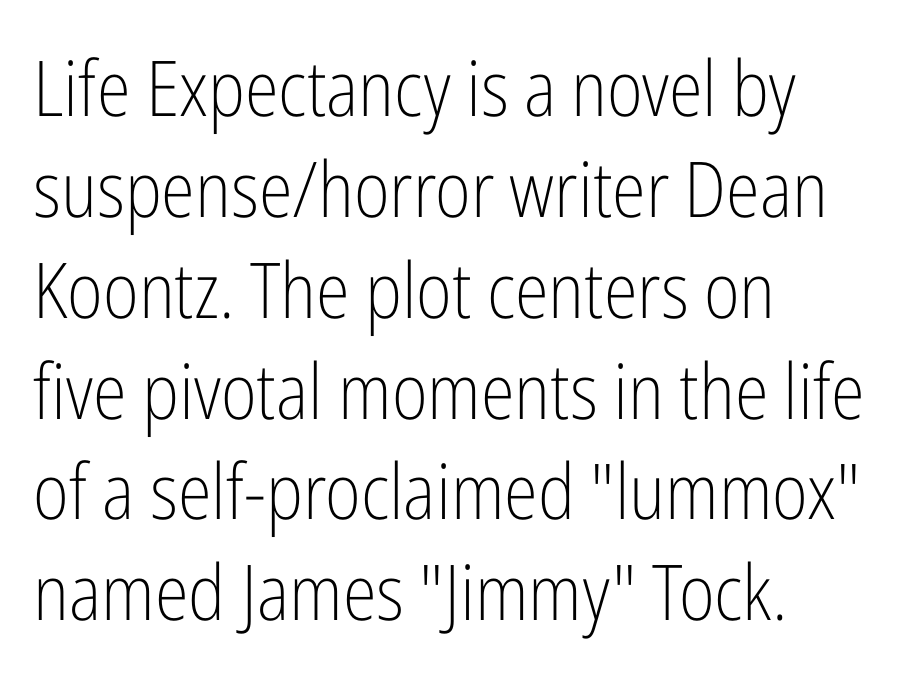
The image shows 77 px light, condensed sans-serif type, upright; set left-aligned, normal line spacing (1.31x), normal letter spacing, not underlined; low stroke contrast and a medium x-height.
